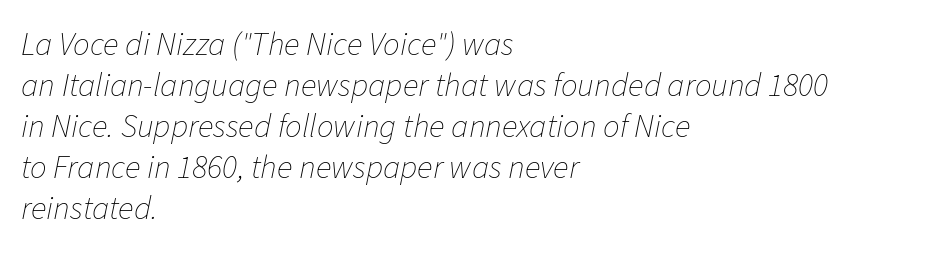
{"italic": "yes", "lean": "right", "slant_degrees": 11, "bold": "no", "weight": "thin", "width": "normal", "stroke_contrast": "low", "x_height": "medium", "monospaced": "no", "underline": "no", "align": "left", "line_spacing_ratio": 1.24, "letter_spacing": "normal", "letter_spacing_em": 0.0, "glyph_px": 33}
